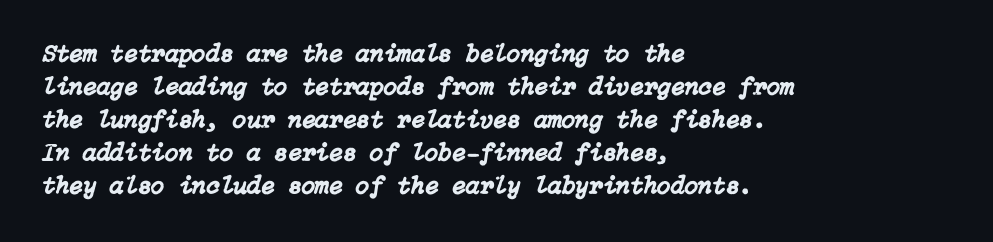
Q: Is the text italic (slanted)? A: Yes, it leans right by about 15 degrees.
Q: Is the text underlined? A: No.
Q: How is the paragraph aligned? A: Left-aligned.
Q: Is the spacing between letters normal or unusually wide? A: Normal.
Q: Is the spacing between lines tight, normal or loose? A: Normal.
